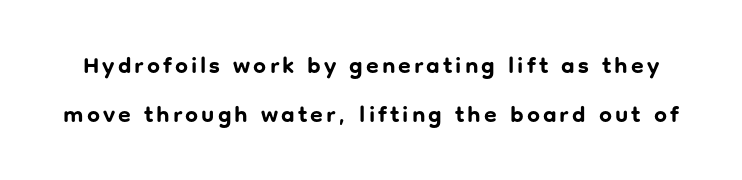
{"italic": "no", "bold": "yes", "underline": "no", "line_spacing": "loose", "line_spacing_ratio": 2.14, "glyph_px": 23}
